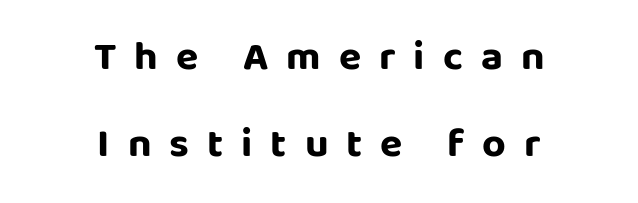
The image shows 41 px bold sans-serif type, upright; set centered, loose line spacing (2.12x), unusually wide letter spacing (+0.44 em), not underlined; low stroke contrast and a large x-height.
